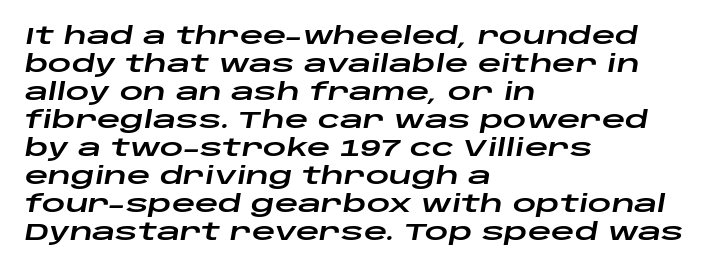
Q: Is the text italic (slanted)? A: Yes, it leans right by about 10 degrees.
Q: Is the text underlined? A: No.
Q: How is the paragraph aligned? A: Left-aligned.
Q: Is the spacing between letters normal or unusually wide? A: Normal.
